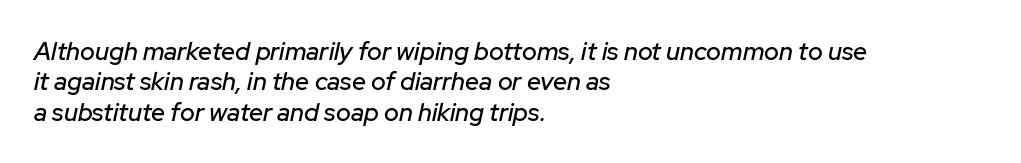
{"italic": "yes", "lean": "right", "slant_degrees": 12, "underline": "no", "align": "left", "line_spacing_ratio": 1.22, "letter_spacing": "normal", "letter_spacing_em": 0.0, "glyph_px": 25}
